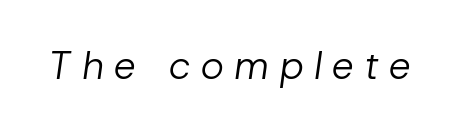
Q: Is the text bold? A: No.
Q: Is the text italic (slanted)? A: Yes, it leans right by about 8 degrees.
Q: Is the text underlined? A: No.
Q: Is the spacing between letters normal or unusually wide? A: Unusually wide.
Q: Width (condensed, normal, or wide)? A: Normal.
Q: Stroke contrast? A: Low.
Q: x-height? A: Medium.
Q: Monospaced? A: No.
